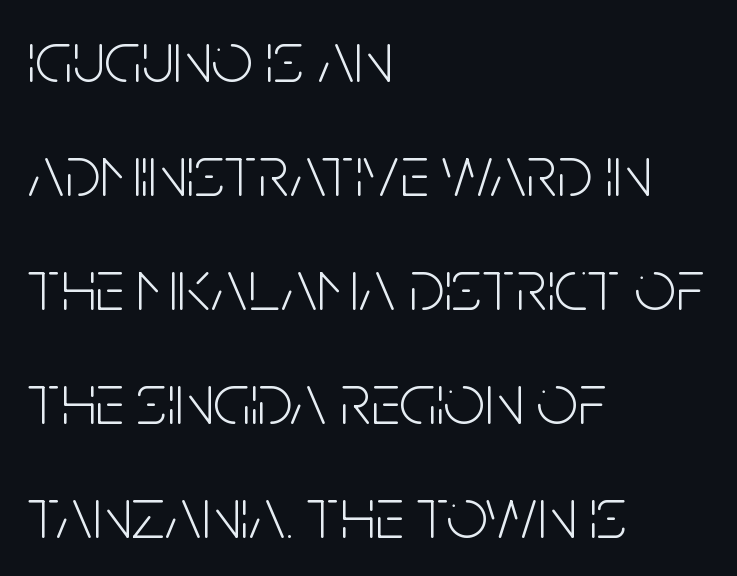
The image shows 73 px light, condensed sans-serif type, upright; set left-aligned, normal line spacing (1.56x), normal letter spacing, not underlined; low stroke contrast and a large x-height.
